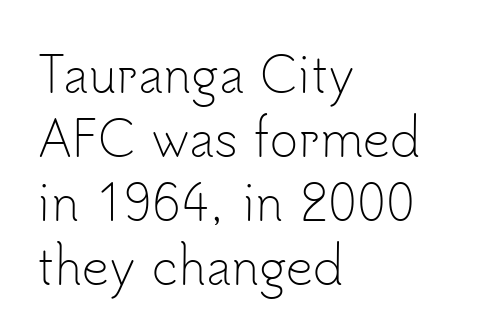
Left-aligned paragraph, ragged on the right. Note: no serifs on the glyphs. Caption: standard tracking, unaltered. Decoration check: the copy has no underline. Varying glyph widths throughout — classic text-font behaviour. Leading: standard.
